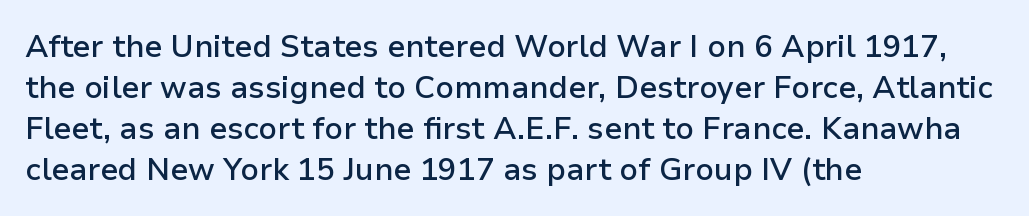
Q: Is the text bold? A: Semi-bold.
Q: Is the text italic (slanted)? A: No, it is upright.
Q: Is the typeface a serif or a sans-serif typeface? A: Sans-serif.
Q: Is the text underlined? A: No.
Q: How is the paragraph aligned? A: Left-aligned.
Q: Is the spacing between letters normal or unusually wide? A: Normal.
Q: Is the spacing between lines tight, normal or loose? A: Normal.
Q: Width (condensed, normal, or wide)? A: Normal.
Q: Stroke contrast? A: Low.
Q: x-height? A: Medium.
Q: Monospaced? A: No.
